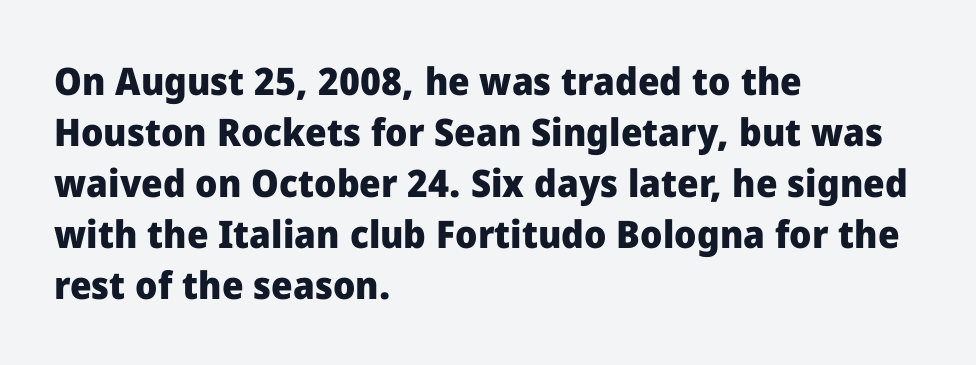
Q: Is the text bold? A: Yes.
Q: Is the text italic (slanted)? A: No, it is upright.
Q: Is the typeface a serif or a sans-serif typeface? A: Sans-serif.
Q: Is the text underlined? A: No.
Q: How is the paragraph aligned? A: Left-aligned.
Q: Is the spacing between letters normal or unusually wide? A: Normal.
Q: Is the spacing between lines tight, normal or loose? A: Normal.
Q: Width (condensed, normal, or wide)? A: Normal.
Q: Stroke contrast? A: Low.
Q: x-height? A: Medium.
Q: Monospaced? A: No.
